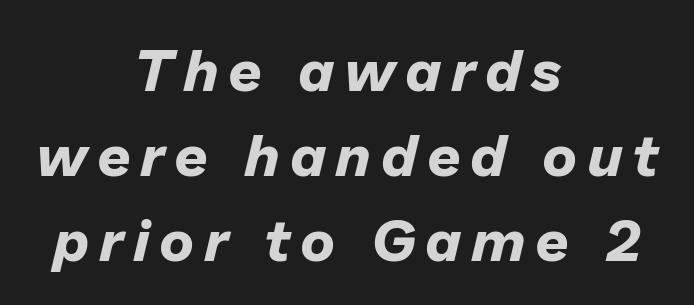
Q: Is the text bold? A: Yes.
Q: Is the text italic (slanted)? A: Yes, it leans right by about 13 degrees.
Q: Is the text underlined? A: No.
Q: How is the paragraph aligned? A: Centered.
Q: Is the spacing between lines tight, normal or loose? A: Normal.
Q: Width (condensed, normal, or wide)? A: Normal.
Q: Stroke contrast? A: Low.
Q: x-height? A: Medium.
Q: Monospaced? A: No.
